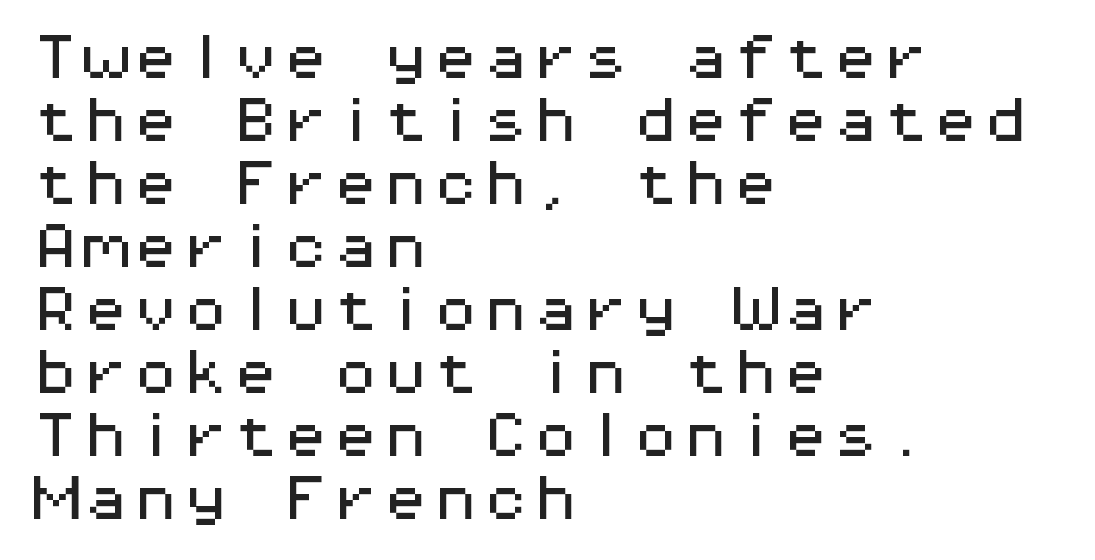
Any mark beneath the type? The region is blank. Vertical strokes here are truly vertical. The lines in this sample share a left origin and differ only in where they stop. What kind of face is this? One without serifs — a sans.
